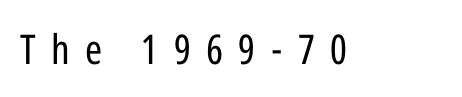
Q: Is the text bold? A: No.
Q: Is the text italic (slanted)? A: No, it is upright.
Q: Is the typeface a serif or a sans-serif typeface? A: Sans-serif.
Q: Is the text underlined? A: No.
Q: Is the spacing between letters normal or unusually wide? A: Unusually wide.
Q: Width (condensed, normal, or wide)? A: Condensed.
Q: Stroke contrast? A: Low.
Q: x-height? A: Medium.
Q: Monospaced? A: No.
